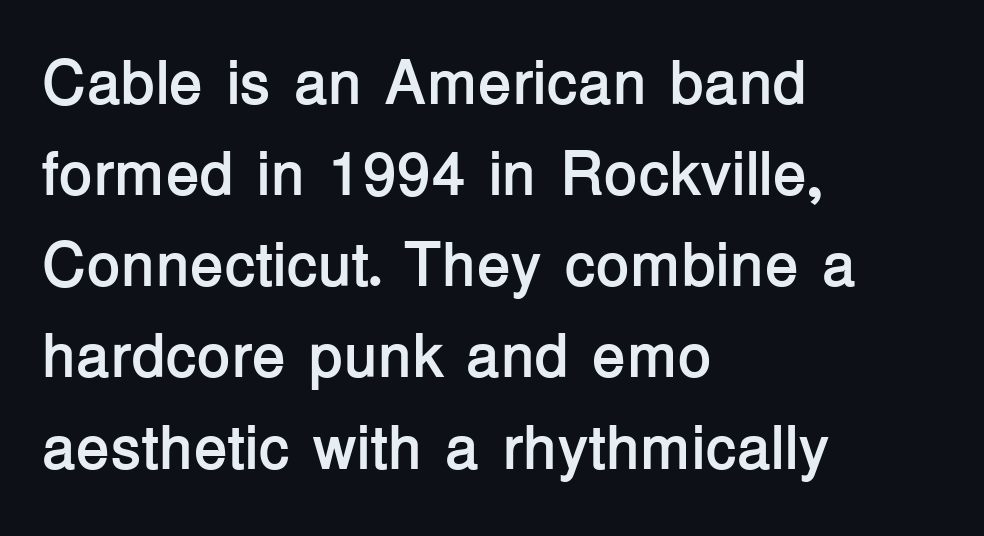
{"serif": "no", "italic": "no", "bold": "yes", "weight": "semibold", "width": "normal", "stroke_contrast": "low", "x_height": "medium", "monospaced": "no", "underline": "no", "align": "left", "line_spacing": "normal", "line_spacing_ratio": 1.47, "letter_spacing": "normal", "letter_spacing_em": 0.0, "glyph_px": 62}
